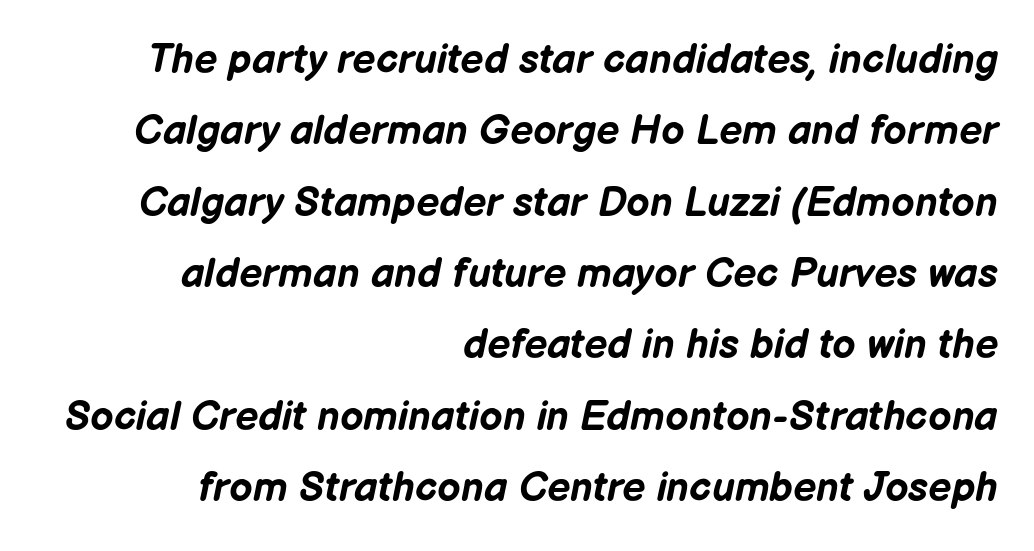
Q: Is the text bold? A: Yes.
Q: Is the text italic (slanted)? A: Yes, it leans right by about 12 degrees.
Q: Is the text underlined? A: No.
Q: How is the paragraph aligned? A: Right-aligned.
Q: Is the spacing between letters normal or unusually wide? A: Normal.
Q: Width (condensed, normal, or wide)? A: Normal.
Q: Stroke contrast? A: Low.
Q: x-height? A: Medium.
Q: Monospaced? A: No.
